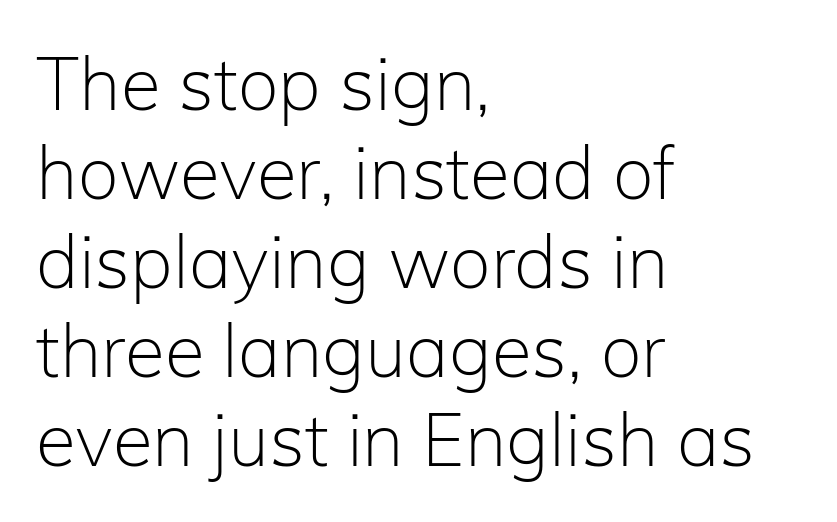
{"serif": "no", "italic": "no", "bold": "no", "weight": "light", "width": "normal", "stroke_contrast": "low", "x_height": "medium", "monospaced": "no", "underline": "no", "align": "left", "line_spacing_ratio": 1.22, "letter_spacing": "normal", "letter_spacing_em": 0.0, "glyph_px": 73}
